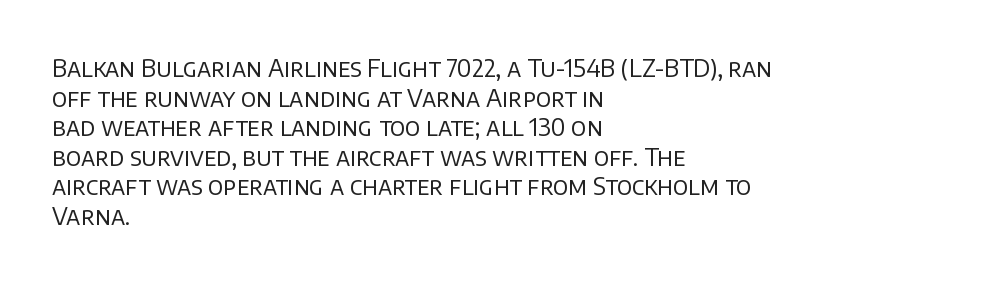
{"italic": "no", "bold": "no", "underline": "no", "align": "left", "line_spacing_ratio": 1.23, "letter_spacing": "normal", "letter_spacing_em": 0.0, "glyph_px": 24}
